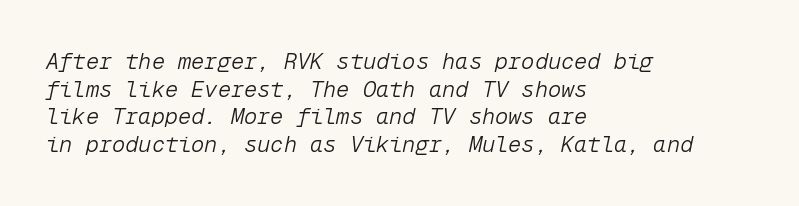
Q: Is the text bold? A: No.
Q: Is the text italic (slanted)? A: Yes, it leans right by about 12 degrees.
Q: Is the text underlined? A: No.
Q: How is the paragraph aligned? A: Left-aligned.
Q: Is the spacing between letters normal or unusually wide? A: Normal.
Q: Is the spacing between lines tight, normal or loose? A: Normal.
